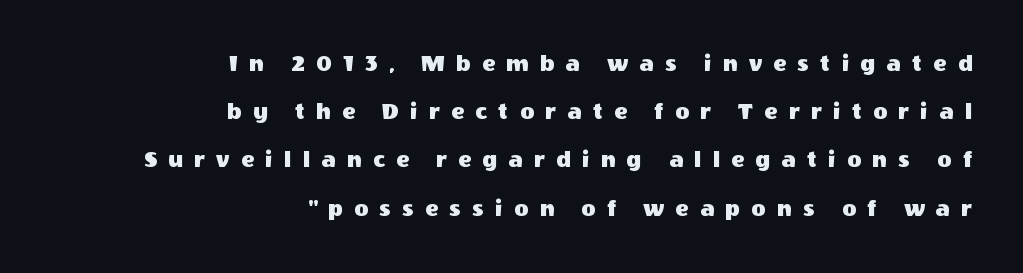
Q: Is the text italic (slanted)? A: No, it is upright.
Q: Is the text underlined? A: No.
Q: How is the paragraph aligned? A: Right-aligned.
Q: Is the spacing between letters normal or unusually wide? A: Unusually wide.
Q: Is the spacing between lines tight, normal or loose? A: Loose.
